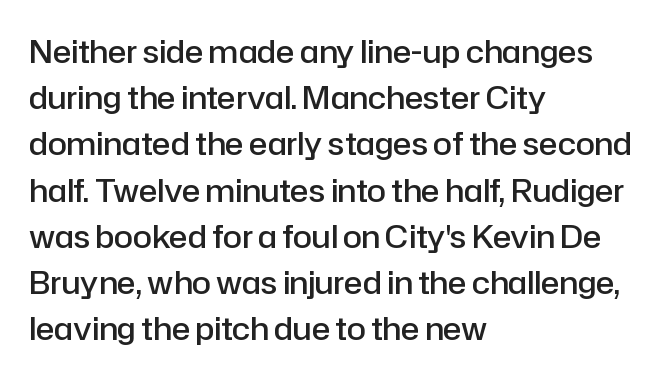
The letters advance in unequal steps, a hallmark of proportional type. Look at the tracking — it's just the regular setting, nothing added. Short and long lines alike share a common starting point at left. Students, this is semibold: more ink than regular, less than bold. The letters carry no serifs — their stems end cleanly without finishing strokes.
